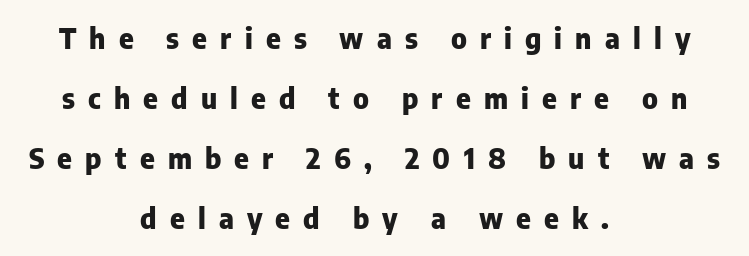
Q: Is the text bold? A: Yes.
Q: Is the text italic (slanted)? A: No, it is upright.
Q: Is the typeface a serif or a sans-serif typeface? A: Sans-serif.
Q: Is the text underlined? A: No.
Q: How is the paragraph aligned? A: Centered.
Q: Is the spacing between letters normal or unusually wide? A: Unusually wide.
Q: Is the spacing between lines tight, normal or loose? A: Loose.
Q: Width (condensed, normal, or wide)? A: Normal.
Q: Stroke contrast? A: Low.
Q: x-height? A: Medium.
Q: Monospaced? A: No.
